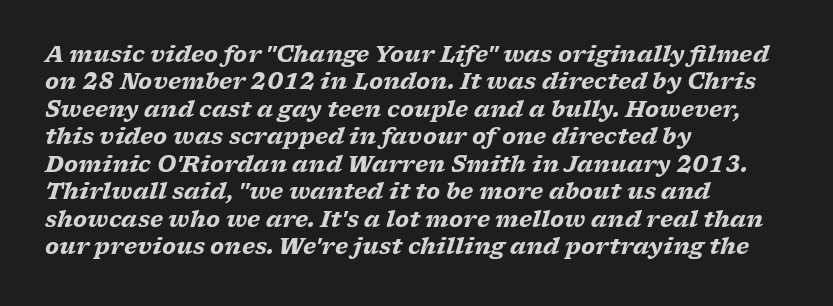
Looking at the ascenders, they clearly lean. Does the weight exceed regular? Yes, all the way to bold. The letterforms sit shoulder to shoulder at normal distance. The foot of each line stays bare and open. The rendering uses a moderate line-height, typical for paragraphs.
